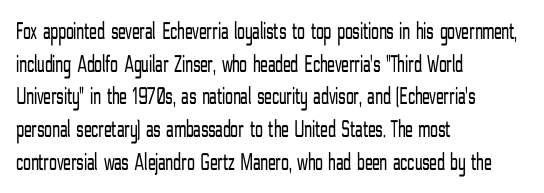
What's the leading like? Ordinary, nothing unusual. The passage shown has conventional tracking throughout. The typography opts for an upright posture over an oblique one. The passage is arranged the way most books set body copy — flush left.
